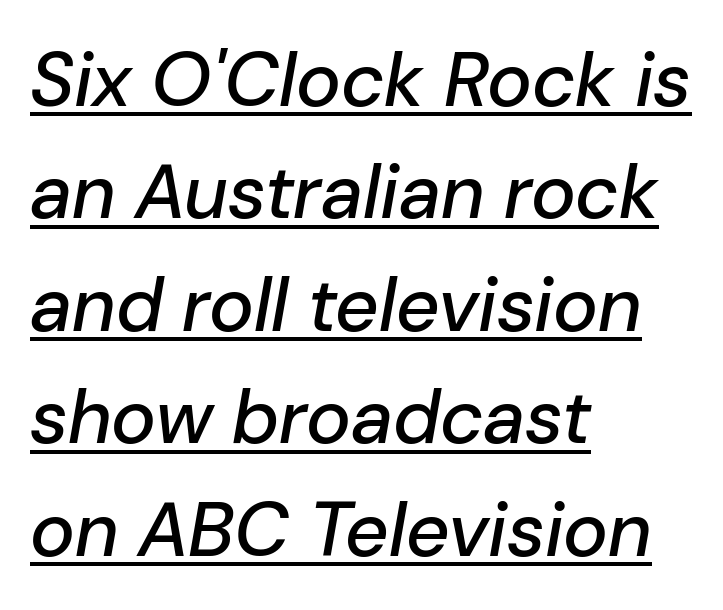
Q: Is the text italic (slanted)? A: Yes, it leans right by about 10 degrees.
Q: Is the text underlined? A: Yes.
Q: How is the paragraph aligned? A: Left-aligned.
Q: Is the spacing between letters normal or unusually wide? A: Normal.
Q: Is the spacing between lines tight, normal or loose? A: Normal.
Q: Width (condensed, normal, or wide)? A: Normal.
Q: Stroke contrast? A: Low.
Q: x-height? A: Medium.
Q: Monospaced? A: No.
